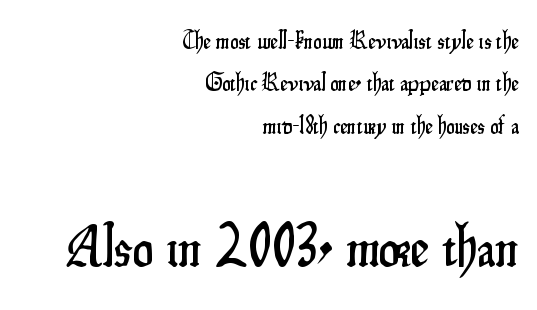
{"serif": "no", "italic": "no", "width": "condensed", "stroke_contrast": "low", "x_height": "small", "monospaced": "no", "underline": "no", "align": "right", "line_spacing_ratio": 1.77, "letter_spacing": "normal", "letter_spacing_em": 0.0, "larger_block": "second", "size_ratio": 2.46, "glyph_px": 59}
